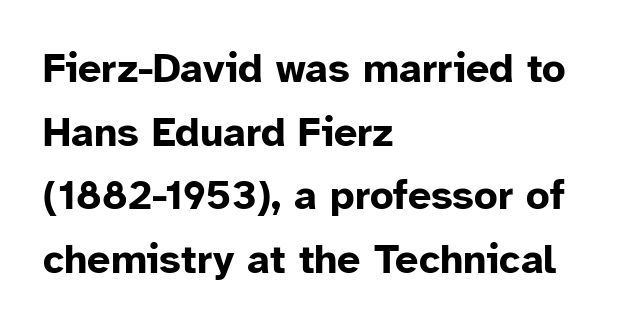
{"serif": "no", "italic": "no", "bold": "yes", "weight": "bold", "width": "normal", "stroke_contrast": "low", "x_height": "medium", "monospaced": "no", "underline": "no", "align": "left", "line_spacing": "normal", "line_spacing_ratio": 1.55, "letter_spacing": "normal", "letter_spacing_em": 0.0, "glyph_px": 41}
